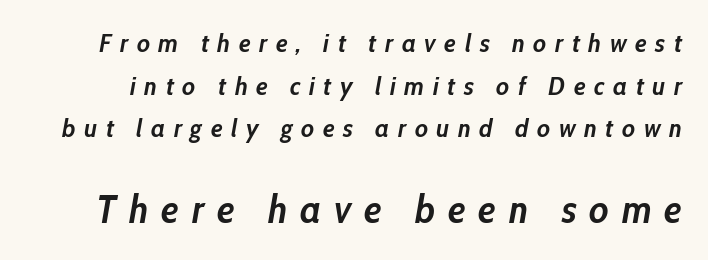
The specimen omits any rule beneath the text block's lines. As a designer I'd log this as weight 700, bold. Is there much room between lines? A standard amount, neither cramped nor airy. Yep, that's italic — everything's leaning. Spacing verdict: proportional, widths tailored to each character. Caption: upper text group reduced, lower text group enlarged.
